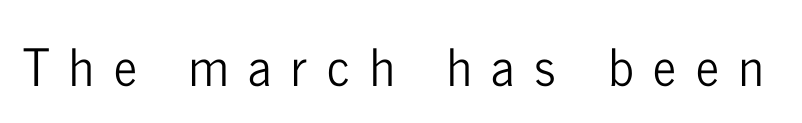
{"serif": "no", "italic": "no", "width": "condensed", "stroke_contrast": "low", "x_height": "medium", "monospaced": "no", "underline": "no", "letter_spacing": "wide", "letter_spacing_em": 0.39, "glyph_px": 51}
